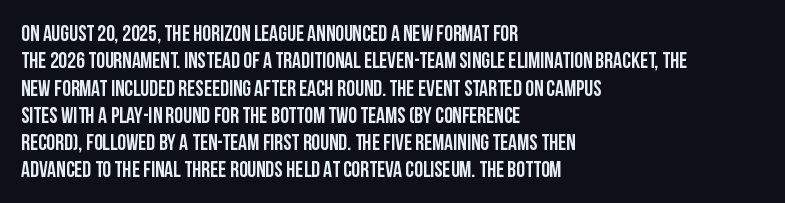
Q: Is the text italic (slanted)? A: No, it is upright.
Q: Is the text underlined? A: No.
Q: How is the paragraph aligned? A: Left-aligned.
Q: Is the spacing between letters normal or unusually wide? A: Normal.
